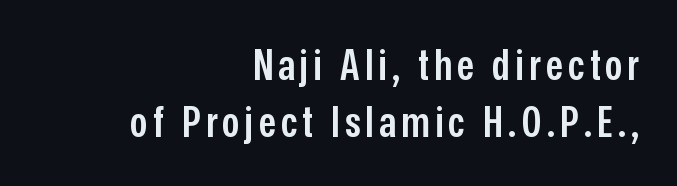
Q: Is the text bold? A: Semi-bold.
Q: Is the text italic (slanted)? A: No, it is upright.
Q: Is the typeface a serif or a sans-serif typeface? A: Sans-serif.
Q: Is the text underlined? A: No.
Q: How is the paragraph aligned? A: Right-aligned.
Q: Is the spacing between lines tight, normal or loose? A: Normal.
Q: Width (condensed, normal, or wide)? A: Condensed.
Q: Stroke contrast? A: Low.
Q: x-height? A: Medium.
Q: Monospaced? A: No.
